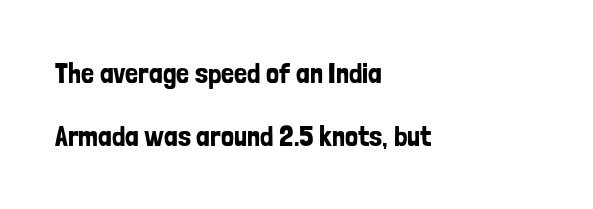
{"serif": "no", "italic": "no", "width": "condensed", "stroke_contrast": "low", "x_height": "medium", "monospaced": "no", "underline": "no", "align": "left", "line_spacing": "loose", "line_spacing_ratio": 2.18, "letter_spacing": "normal", "letter_spacing_em": 0.0, "glyph_px": 29}
